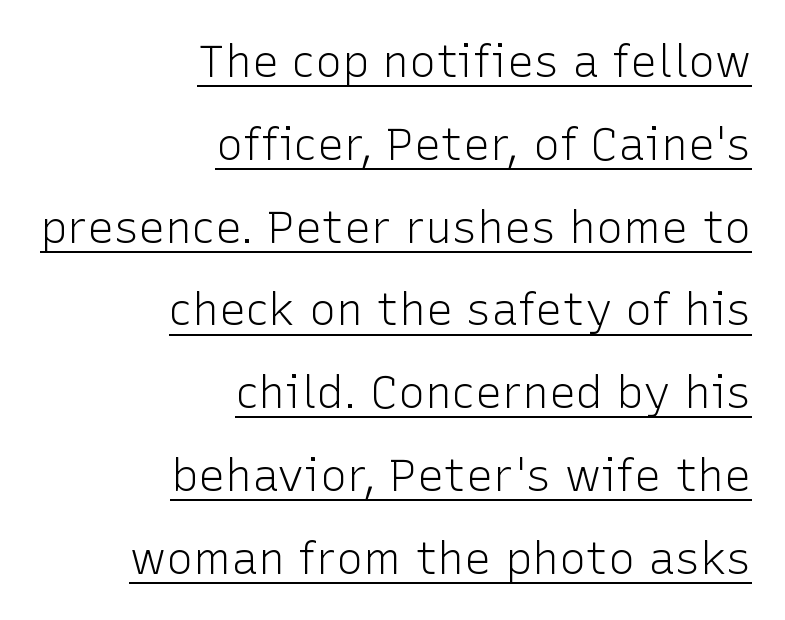
{"serif": "no", "italic": "no", "bold": "no", "weight": "light", "width": "normal", "stroke_contrast": "low", "x_height": "medium", "monospaced": "no", "underline": "yes", "align": "right", "line_spacing_ratio": 1.84, "letter_spacing": "normal", "letter_spacing_em": 0.0, "glyph_px": 45}
